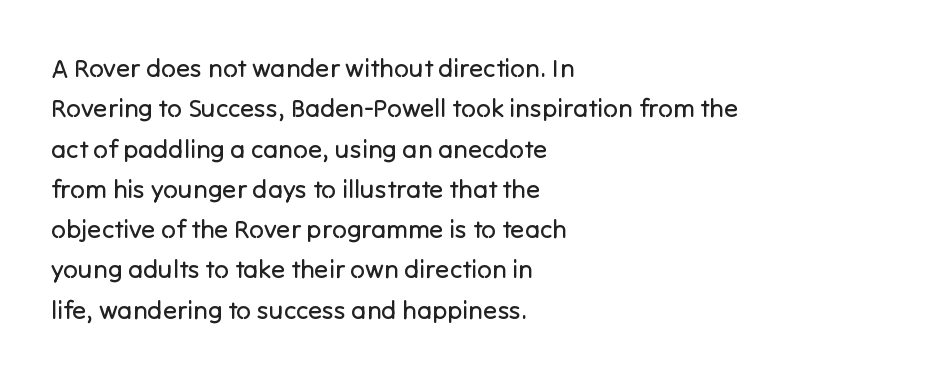
Q: Is the text bold? A: No.
Q: Is the text italic (slanted)? A: No, it is upright.
Q: Is the text underlined? A: No.
Q: How is the paragraph aligned? A: Left-aligned.
Q: Is the spacing between letters normal or unusually wide? A: Normal.
Q: Is the spacing between lines tight, normal or loose? A: Normal.
